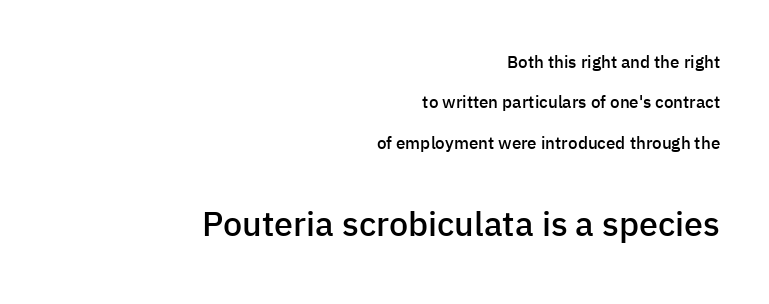
One glance says open: line gaps are wider than usual. The glyphs are unaccompanied by any horizontal stroke below them. Spacing verdict: proportional, widths tailored to each character. This layout puts the modest block above and the oversized block below. Nobody touched the tracking dial on this one. The lines are quadded right.
